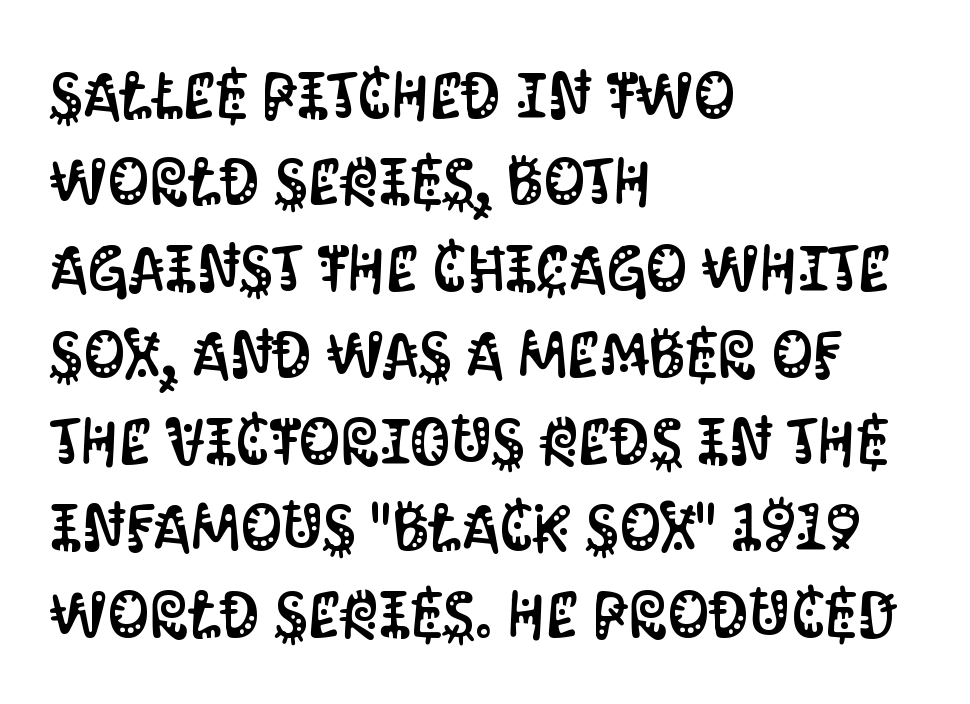
Q: Is the text italic (slanted)? A: No, it is upright.
Q: Is the typeface a serif or a sans-serif typeface? A: Sans-serif.
Q: Is the text underlined? A: No.
Q: How is the paragraph aligned? A: Left-aligned.
Q: Is the spacing between letters normal or unusually wide? A: Normal.
Q: Is the spacing between lines tight, normal or loose? A: Normal.
Q: Width (condensed, normal, or wide)? A: Condensed.
Q: Stroke contrast? A: Medium.
Q: x-height? A: Large.
Q: Monospaced? A: No.
